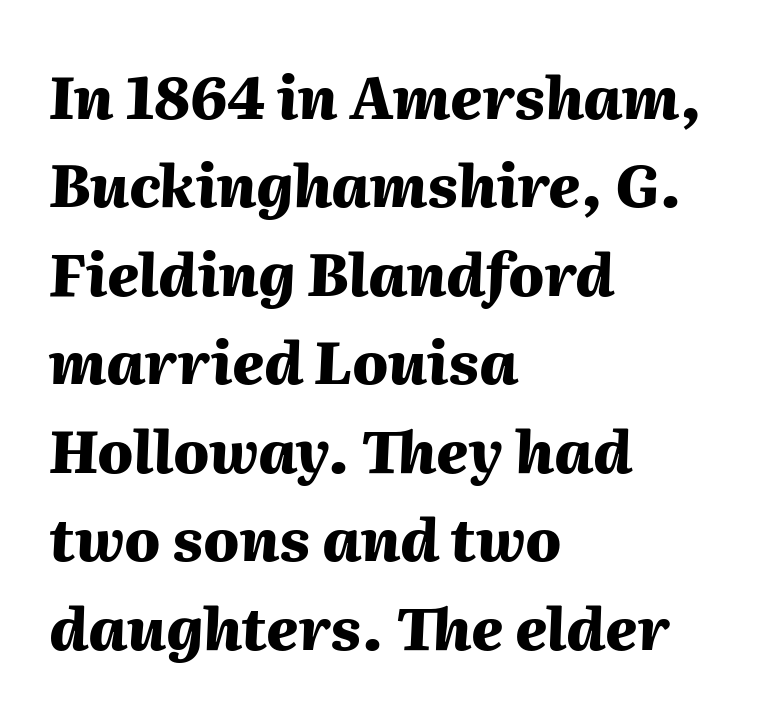
This rendering leaves character spacing at its baseline value. Slant detected: the letters are inclined. Each letter keeps its own natural width here, so spacing adapts to shape. The typesetter chose a ragged-right arrangement here. Each glyph is drawn with heavy, bold strokes.
